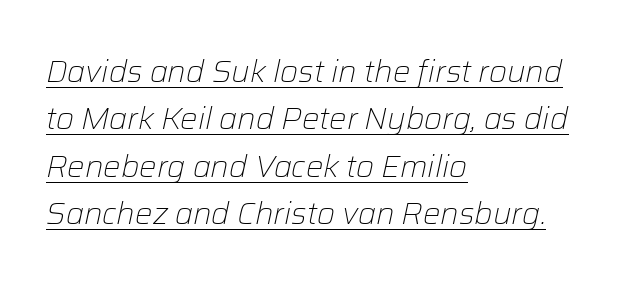
Q: Is the text bold? A: No.
Q: Is the text italic (slanted)? A: Yes, it leans right by about 12 degrees.
Q: Is the text underlined? A: Yes.
Q: How is the paragraph aligned? A: Left-aligned.
Q: Is the spacing between letters normal or unusually wide? A: Normal.
Q: Is the spacing between lines tight, normal or loose? A: Normal.
Q: Width (condensed, normal, or wide)? A: Normal.
Q: Stroke contrast? A: Low.
Q: x-height? A: Medium.
Q: Monospaced? A: No.
